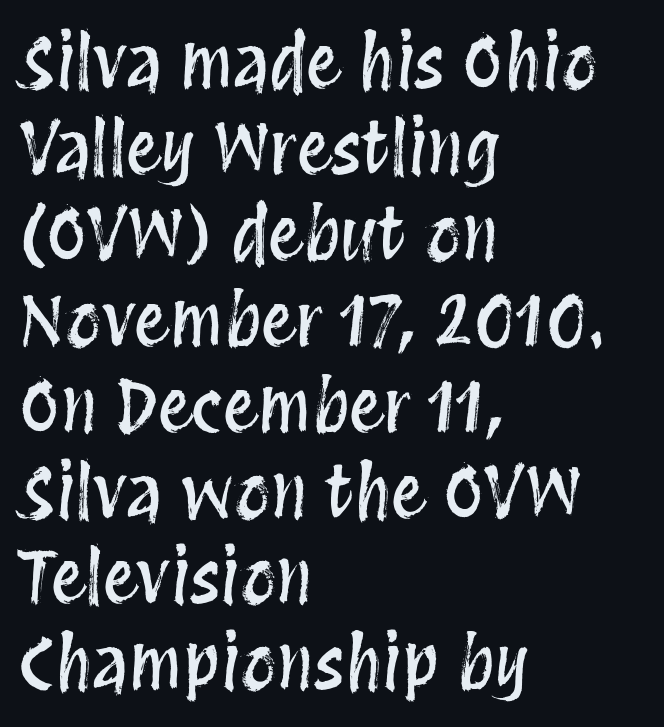
{"italic": "no", "width": "condensed", "stroke_contrast": "medium", "x_height": "large", "monospaced": "no", "underline": "no", "align": "left", "line_spacing_ratio": 1.21, "letter_spacing": "normal", "letter_spacing_em": 0.0, "glyph_px": 71}
